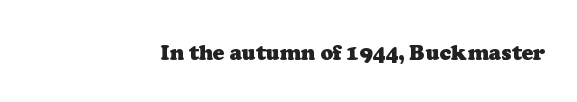
The image shows 21 px bold type; set normal letter spacing, not underlined.
